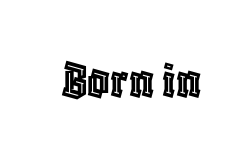
Q: Is the text italic (slanted)? A: No, it is upright.
Q: Is the text underlined? A: No.
Q: Is the spacing between letters normal or unusually wide? A: Normal.
Q: Width (condensed, normal, or wide)? A: Condensed.
Q: x-height? A: Large.
Q: Monospaced? A: No.
